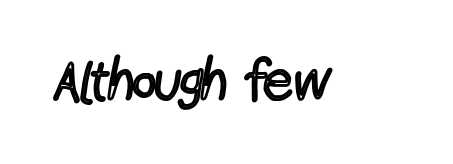
{"serif": "no", "bold": "no", "weight": "regular", "width": "condensed", "x_height": "medium", "monospaced": "no", "underline": "no", "letter_spacing": "normal", "letter_spacing_em": 0.0, "glyph_px": 57}
